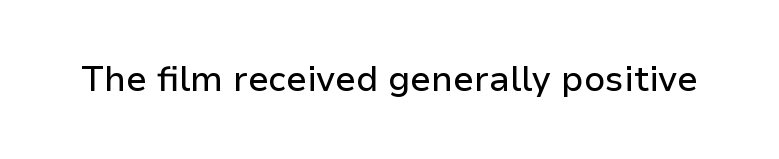
The words here are not underlined. Posture: upright roman. Each letter's strokes conclude bluntly, with no projecting serifs. Spacing between characters is what you'd get straight out of the box.
